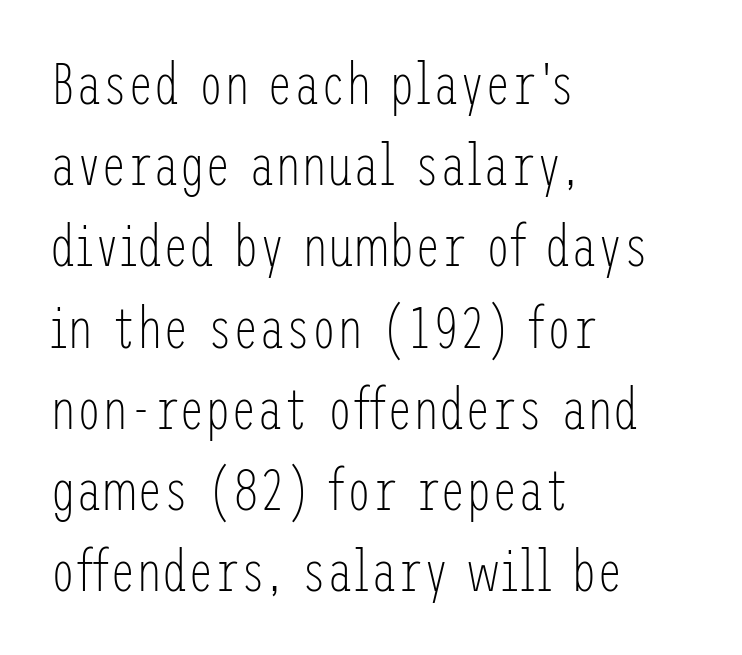
Notice how the stems are strictly vertical — no italics here. The letters carry no serifs — their stems end cleanly without finishing strokes. Stem width sits at or under what a default text font uses. In terms of letterspacing, this is plain default setting. The leading is moderate, giving the passage an even texture. The space beneath each line is pristine and unruled.
